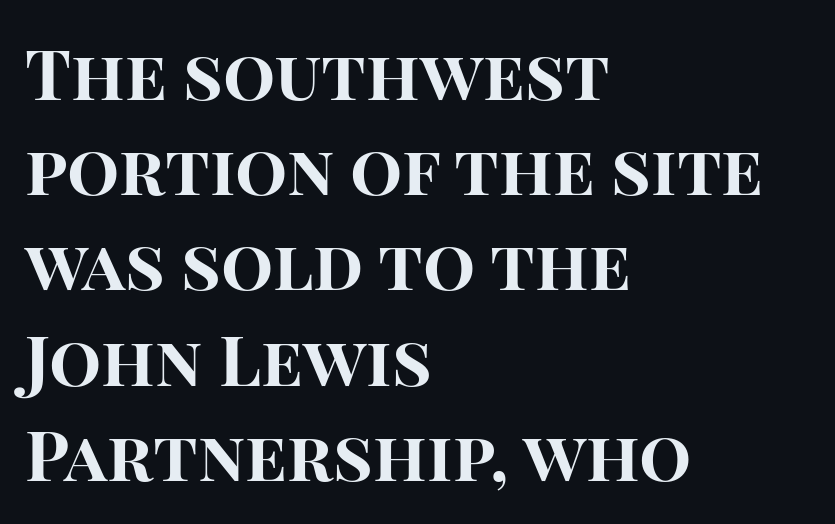
The image shows 69 px bold sans-serif type, upright; set left-aligned, normal line spacing (1.38x), normal letter spacing, not underlined; high stroke contrast and a large x-height.
